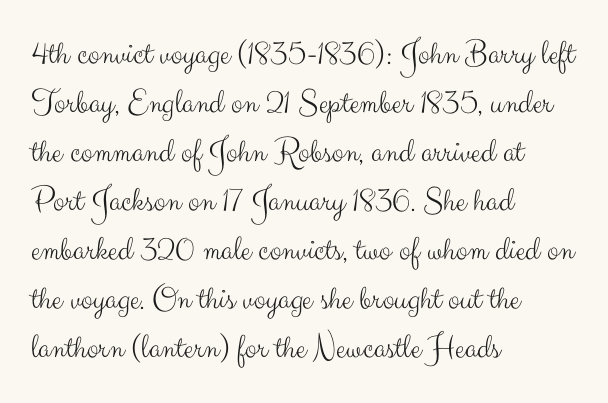
No extra tracking has been applied to these lines. One-word summary of the alignment: left. Is the type heavy? It reads as light-to-regular instead. Horizontal bands of white between lines are of average thickness.
